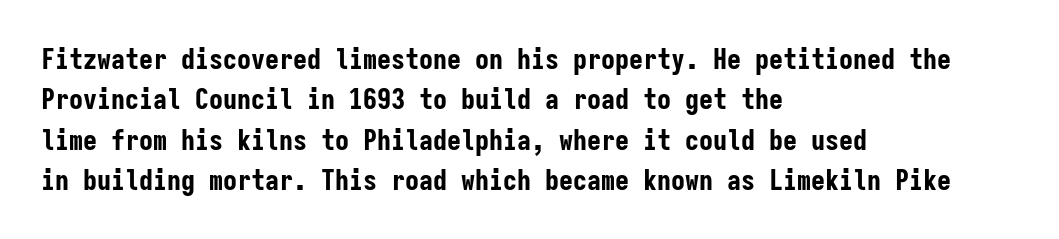
{"serif": "no", "italic": "no", "bold": "yes", "weight": "bold", "width": "condensed", "stroke_contrast": "low", "x_height": "medium", "monospaced": "yes", "underline": "no", "align": "left", "line_spacing": "normal", "line_spacing_ratio": 1.44, "letter_spacing": "normal", "letter_spacing_em": 0.0, "glyph_px": 28}
